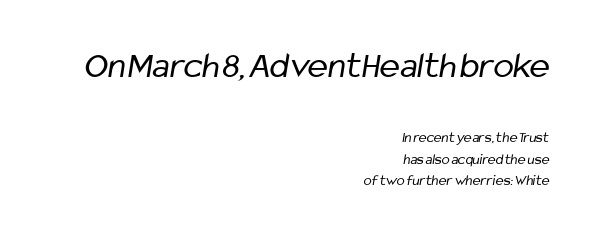
{"serif": "no", "bold": "no", "weight": "regular", "width": "condensed", "stroke_contrast": "low", "x_height": "medium", "monospaced": "no", "underline": "no", "align": "right", "line_spacing": "normal", "line_spacing_ratio": 1.42, "letter_spacing": "normal", "letter_spacing_em": 0.0, "larger_block": "first", "size_ratio": 2.53, "glyph_px": 38}
